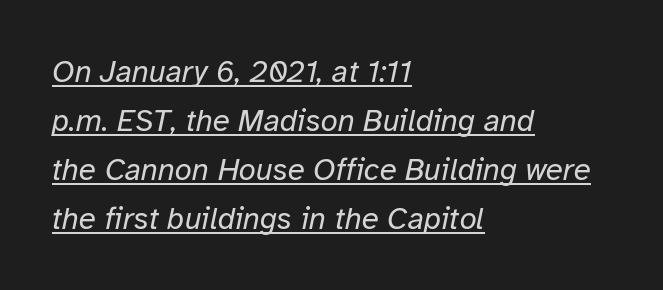
The image shows 31 px regular-weight type, italic (leaning right); set left-aligned, normal line spacing (1.58x), normal letter spacing, underlined; low stroke contrast and a medium x-height.
